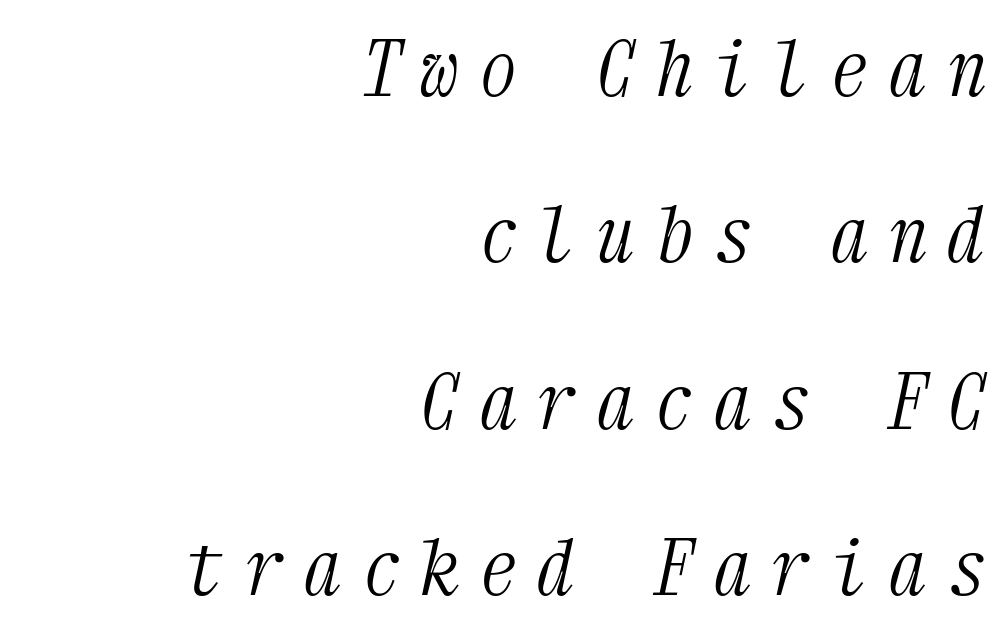
Q: Is the text bold? A: No.
Q: Is the text italic (slanted)? A: Yes, it leans right by about 12 degrees.
Q: Is the typeface a serif or a sans-serif typeface? A: Serif.
Q: Is the text underlined? A: No.
Q: How is the paragraph aligned? A: Right-aligned.
Q: Is the spacing between letters normal or unusually wide? A: Unusually wide.
Q: Is the spacing between lines tight, normal or loose? A: Loose.
Q: Width (condensed, normal, or wide)? A: Condensed.
Q: Stroke contrast? A: Medium.
Q: x-height? A: Medium.
Q: Monospaced? A: Yes.
